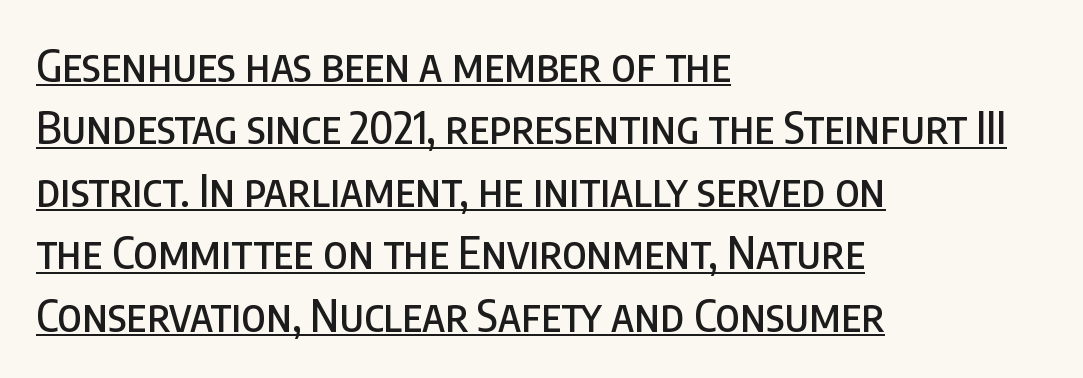
Q: Is the text italic (slanted)? A: No, it is upright.
Q: Is the typeface a serif or a sans-serif typeface? A: Sans-serif.
Q: Is the text underlined? A: Yes.
Q: How is the paragraph aligned? A: Left-aligned.
Q: Is the spacing between letters normal or unusually wide? A: Normal.
Q: Is the spacing between lines tight, normal or loose? A: Normal.
Q: Width (condensed, normal, or wide)? A: Condensed.
Q: Stroke contrast? A: Low.
Q: x-height? A: Large.
Q: Monospaced? A: No.
